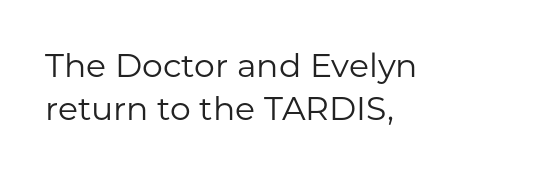
{"serif": "no", "italic": "no", "bold": "no", "weight": "regular", "width": "normal", "stroke_contrast": "low", "x_height": "medium", "monospaced": "no", "underline": "no", "align": "left", "line_spacing": "normal", "line_spacing_ratio": 1.31, "letter_spacing": "normal", "letter_spacing_em": 0.0, "glyph_px": 33}
